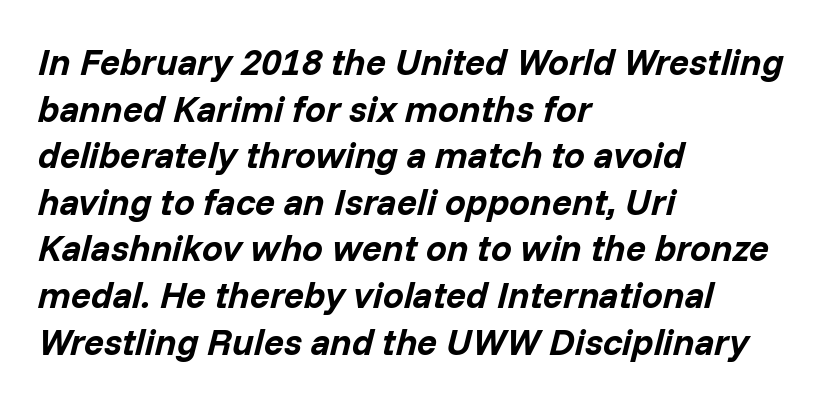
The image shows 37 px bold type, italic (leaning right); set left-aligned, normal line spacing (1.26x), normal letter spacing, not underlined; low stroke contrast and a medium x-height.
